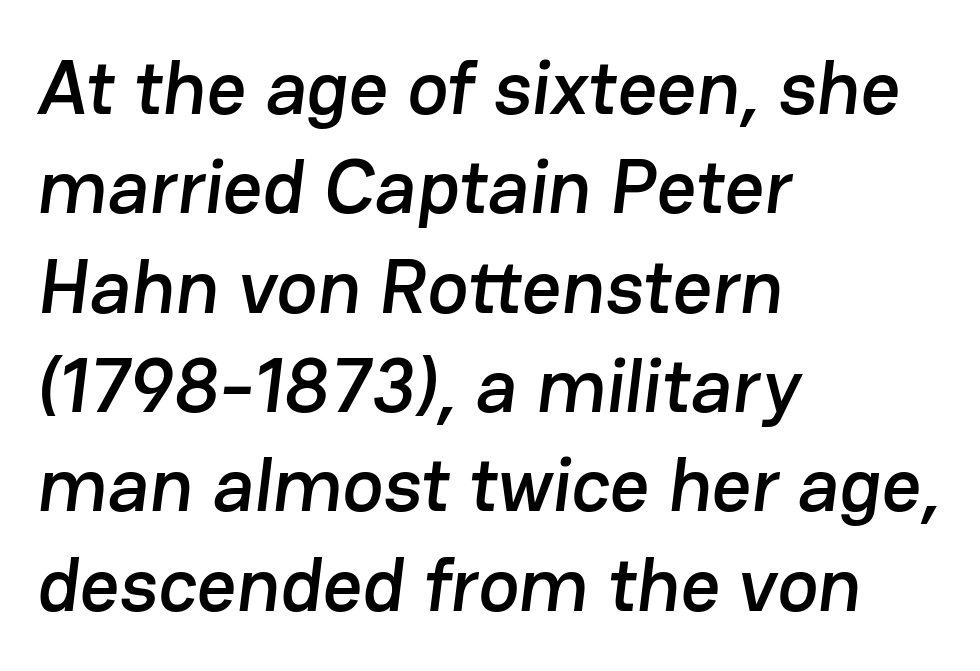
There is no visible air inserted between adjacent glyphs. The letters advance in unequal steps, a hallmark of proportional type. The paragraph has a hard left edge and a soft right edge. Each row of text sits above clean, open space.
